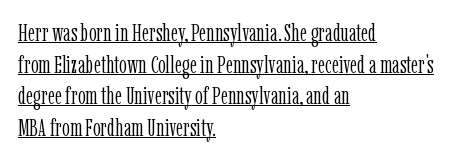
Spacing between characters is what you'd get straight out of the box. Reading down the column, the eye jumps a familiar distance to each next line. Students, observe the line beneath the letters — that is underlining. The weight would be labelled regular, book, light, or lighter still. The passage is arranged the way most books set body copy — flush left.
